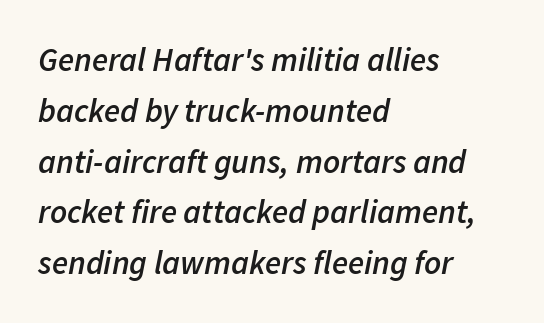
The image shows 33 px semibold type, italic (leaning right); set left-aligned, normal line spacing (1.54x), normal letter spacing, not underlined; low stroke contrast and a medium x-height.
